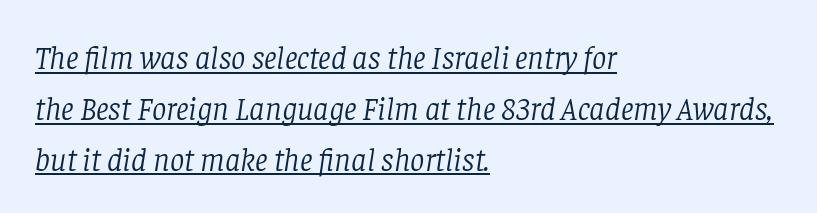
The image shows 32 px light serif type, italic (leaning right); set left-aligned, normal line spacing (1.59x), normal letter spacing, underlined; low stroke contrast and a large x-height.
